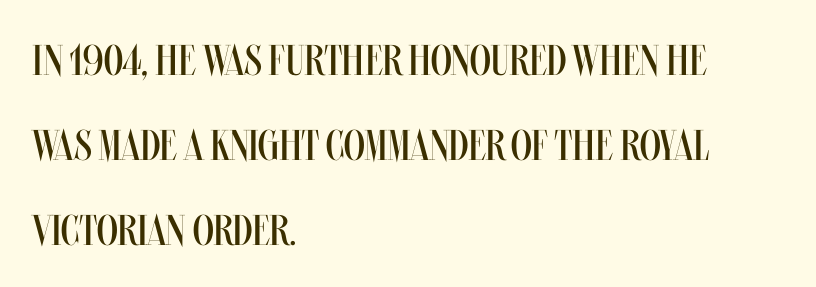
The image shows 43 px regular-weight, condensed type, upright; set left-aligned, loose line spacing (1.98x), normal letter spacing, not underlined; medium stroke contrast and a large x-height.
